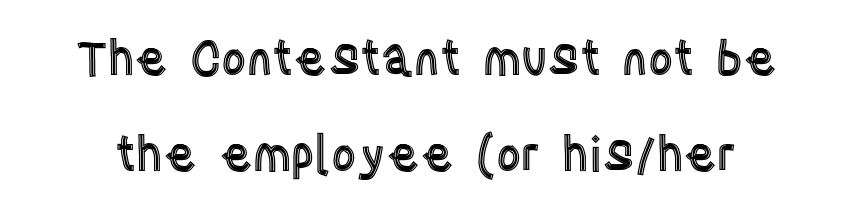
Q: Is the text italic (slanted)? A: No, it is upright.
Q: Is the text underlined? A: No.
Q: Is the spacing between letters normal or unusually wide? A: Normal.
Q: Is the spacing between lines tight, normal or loose? A: Loose.
Q: Width (condensed, normal, or wide)? A: Condensed.
Q: x-height? A: Large.
Q: Monospaced? A: No.
